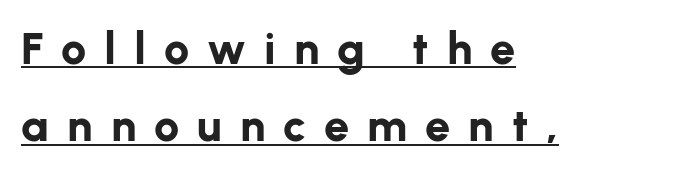
The image shows 45 px bold sans-serif type, upright; set left-aligned, line spacing 1.72x, unusually wide letter spacing (+0.4 em), underlined; low stroke contrast and a medium x-height.
